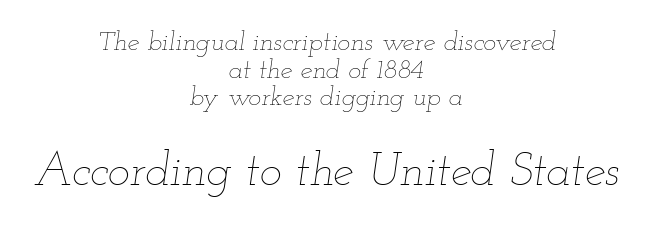
Q: Is the text bold? A: No.
Q: Is the text italic (slanted)? A: Yes, it leans right by about 12 degrees.
Q: Is the text underlined? A: No.
Q: How is the paragraph aligned? A: Centered.
Q: Is the spacing between letters normal or unusually wide? A: Normal.
Q: Is the spacing between lines tight, normal or loose? A: Tight.
Q: Which block of text is set in a larger size, the first (top) or the second (bottom)? A: The second (bottom) one.
Q: Width (condensed, normal, or wide)? A: Wide.
Q: Stroke contrast? A: Low.
Q: x-height? A: Small.
Q: Monospaced? A: No.
